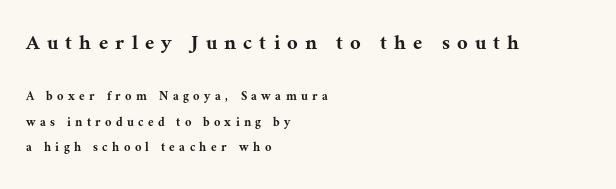
These lines have a slow, spaced-out rhythm from letter to letter. Just letters on the line, the space beneath them empty. The paragraph has a hard left edge and a soft right edge. Size hierarchy here favors the leading block over the trailing one. Nope, not italic — everything's standing straight.
